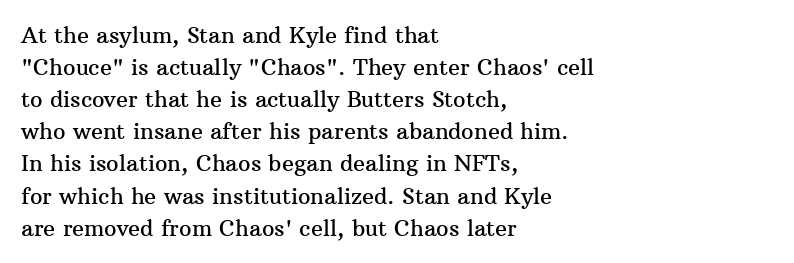
These lines were composed using upright roman letters. If you drew a ruler down the left edge, every line would touch it. In terms of leading, this rendering sits right in the middle. These lines keep a tight, regular rhythm from letter to letter. The glyphs are unaccompanied by any horizontal stroke below them.
